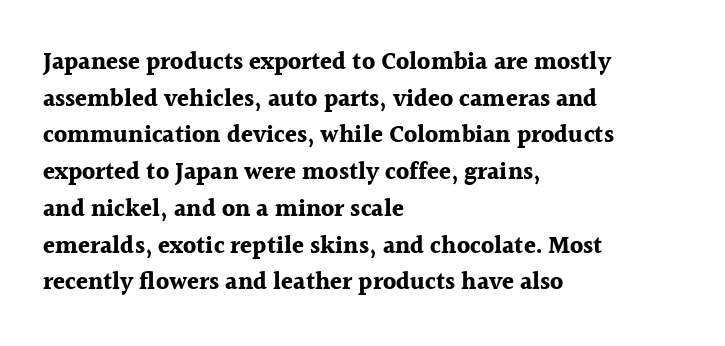
The image shows 24 px bold type, upright; set left-aligned, normal line spacing (1.53x), normal letter spacing, not underlined.
